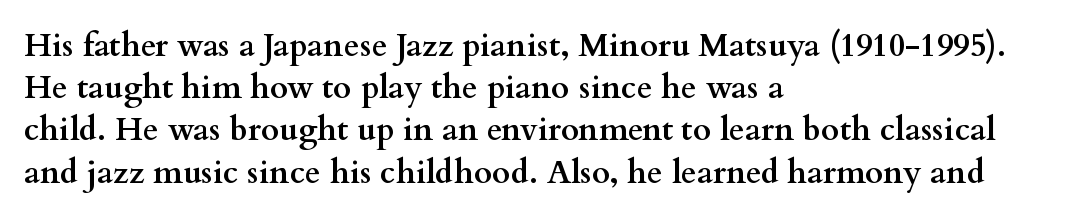
The image shows 32 px semibold, wide serif type, upright; set left-aligned, normal line spacing (1.32x), normal letter spacing, not underlined; medium stroke contrast and a small x-height.
